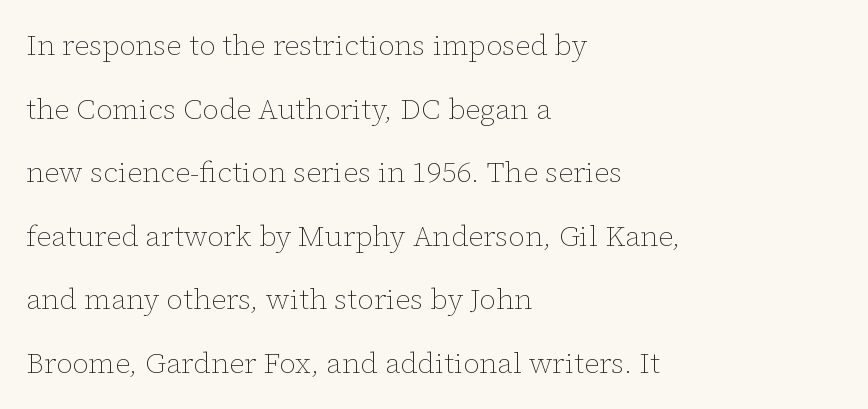
The leading is generous, giving the passage an open texture. The letters advance in unequal steps, a hallmark of proportional type. The baseline area is clear. Weight class: somewhere from thin through regular. Typeset ragged right — the left edge is the straight one. The type is set solid horizontally, with unmodified tracking.
